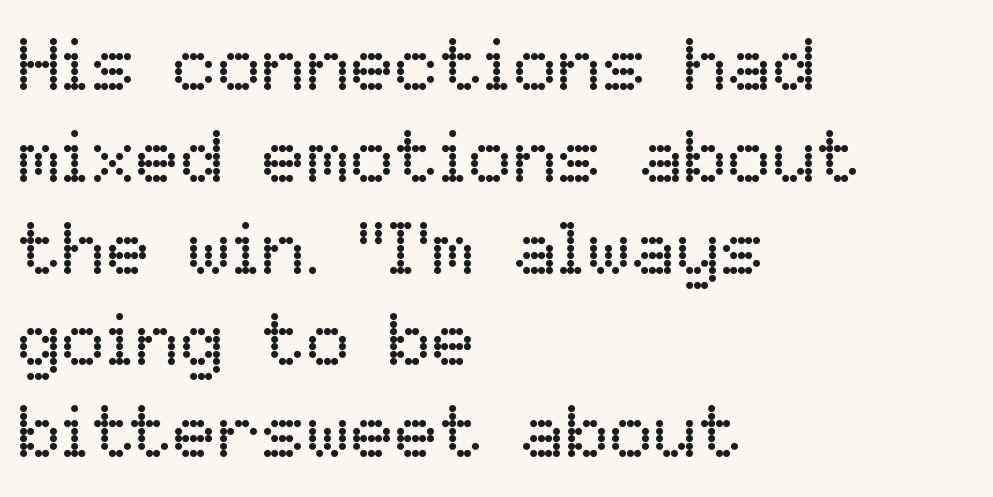
Q: Is the text bold? A: No.
Q: Is the text italic (slanted)? A: No, it is upright.
Q: Is the text underlined? A: No.
Q: How is the paragraph aligned? A: Left-aligned.
Q: Is the spacing between letters normal or unusually wide? A: Normal.
Q: Width (condensed, normal, or wide)? A: Normal.
Q: Stroke contrast? A: Low.
Q: x-height? A: Medium.
Q: Monospaced? A: No.
